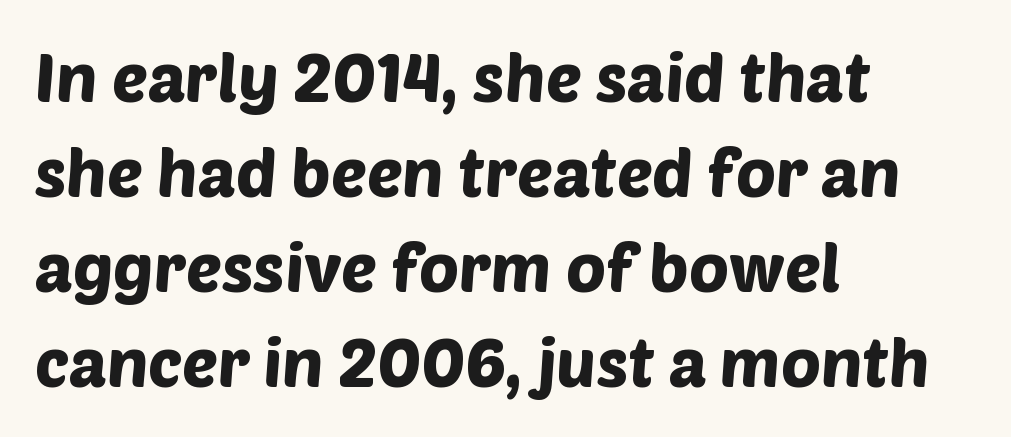
Spacing verdict: proportional, widths tailored to each character. Unlike a traditional serif, this face leaves its strokes unadorned. A typesetter would call this zero additional tracking. Is there much room between lines? A standard amount, neither cramped nor airy. Caption: multi-line text, flush left, ragged right.
